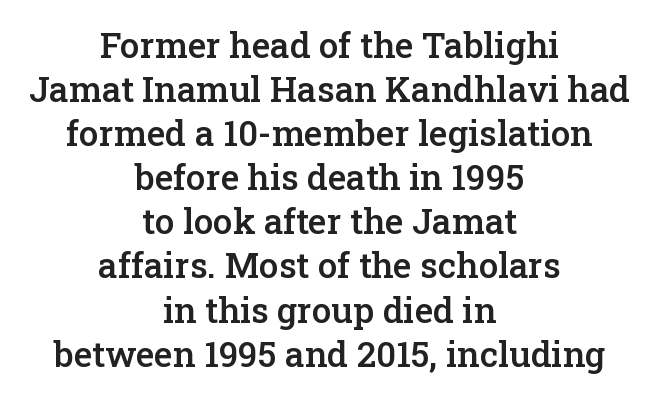
The image shows 35 px semibold serif type, upright; set centered, normal line spacing (1.26x), normal letter spacing, not underlined; low stroke contrast and a medium x-height.
